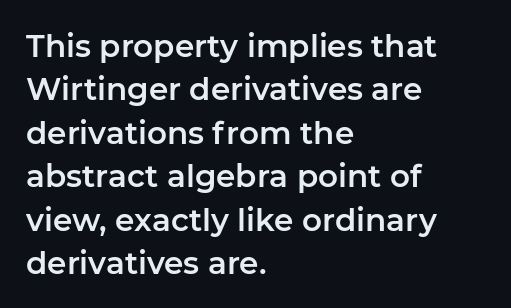
{"serif": "no", "italic": "no", "width": "normal", "stroke_contrast": "low", "x_height": "medium", "monospaced": "no", "underline": "no", "align": "left", "line_spacing": "normal", "line_spacing_ratio": 1.4, "letter_spacing": "normal", "letter_spacing_em": 0.0, "glyph_px": 31}
